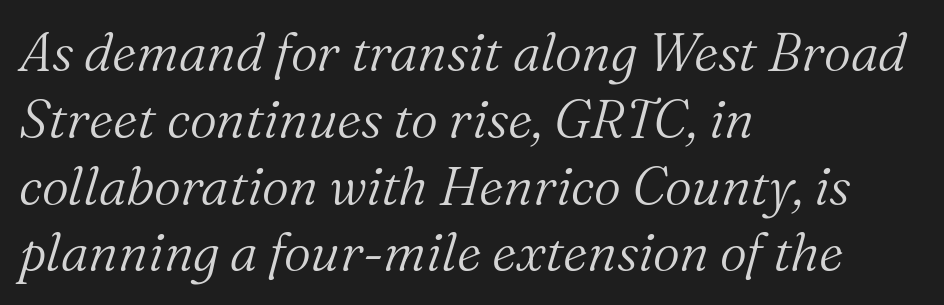
{"serif": "yes", "italic": "yes", "lean": "right", "slant_degrees": 16, "bold": "no", "weight": "light", "width": "normal", "stroke_contrast": "medium", "x_height": "medium", "monospaced": "no", "underline": "no", "align": "left", "line_spacing": "normal", "line_spacing_ratio": 1.26, "letter_spacing": "normal", "letter_spacing_em": 0.0, "glyph_px": 53}
